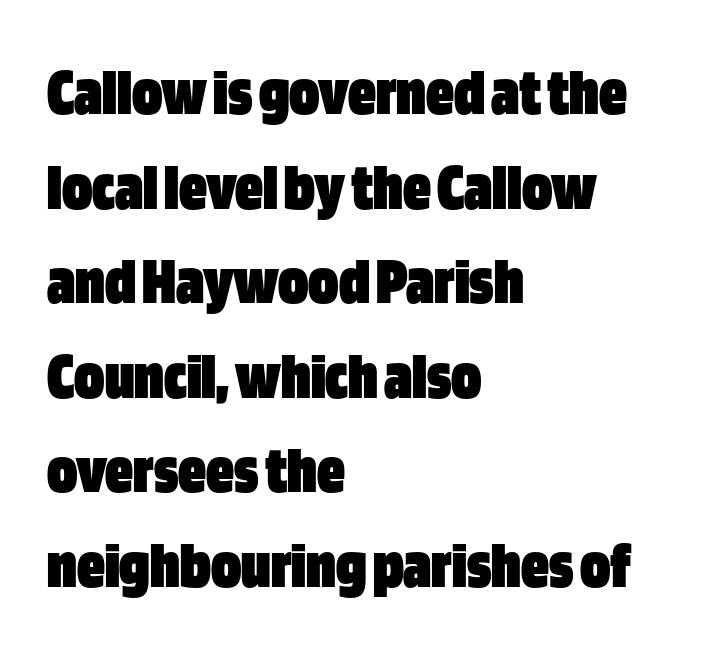
{"serif": "no", "italic": "no", "bold": "yes", "weight": "heavy", "width": "condensed", "stroke_contrast": "low", "x_height": "large", "monospaced": "no", "underline": "no", "align": "left", "line_spacing": "normal", "line_spacing_ratio": 1.37, "letter_spacing": "normal", "letter_spacing_em": 0.0, "glyph_px": 69}
